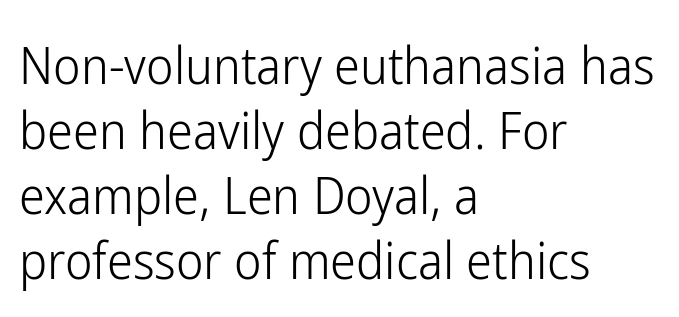
Q: Is the text bold? A: No.
Q: Is the text italic (slanted)? A: No, it is upright.
Q: Is the typeface a serif or a sans-serif typeface? A: Sans-serif.
Q: Is the text underlined? A: No.
Q: How is the paragraph aligned? A: Left-aligned.
Q: Is the spacing between letters normal or unusually wide? A: Normal.
Q: Is the spacing between lines tight, normal or loose? A: Normal.
Q: Width (condensed, normal, or wide)? A: Condensed.
Q: Stroke contrast? A: Low.
Q: x-height? A: Medium.
Q: Monospaced? A: No.
